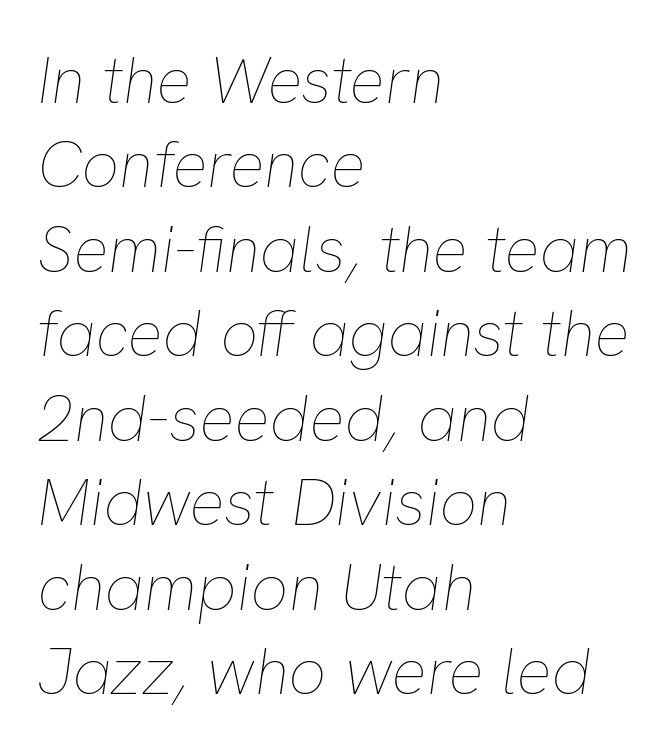
Q: Is the text bold? A: No.
Q: Is the text italic (slanted)? A: Yes, it leans right by about 8 degrees.
Q: Is the text underlined? A: No.
Q: How is the paragraph aligned? A: Left-aligned.
Q: Is the spacing between letters normal or unusually wide? A: Normal.
Q: Is the spacing between lines tight, normal or loose? A: Normal.
Q: Width (condensed, normal, or wide)? A: Normal.
Q: Stroke contrast? A: Low.
Q: x-height? A: Medium.
Q: Monospaced? A: No.
